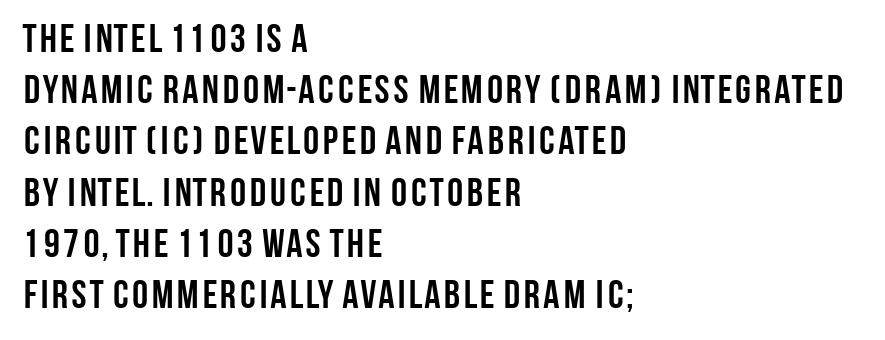
{"serif": "no", "italic": "no", "bold": "yes", "weight": "semibold", "width": "condensed", "stroke_contrast": "low", "x_height": "large", "monospaced": "no", "underline": "no", "align": "left", "line_spacing": "normal", "line_spacing_ratio": 1.28, "letter_spacing": "normal", "letter_spacing_em": 0.0, "glyph_px": 40}
